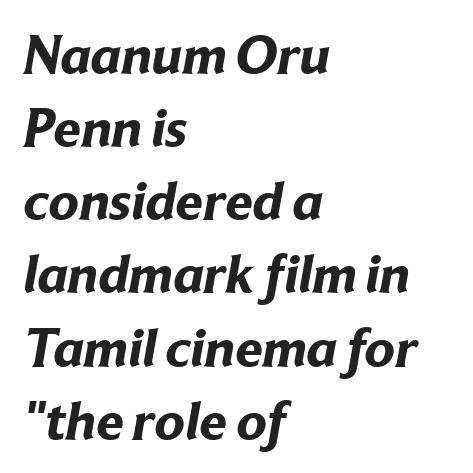
{"serif": "no", "bold": "yes", "weight": "bold", "width": "normal", "stroke_contrast": "low", "x_height": "medium", "monospaced": "no", "underline": "no", "align": "left", "line_spacing": "normal", "line_spacing_ratio": 1.33, "letter_spacing": "normal", "letter_spacing_em": 0.0, "glyph_px": 55}
